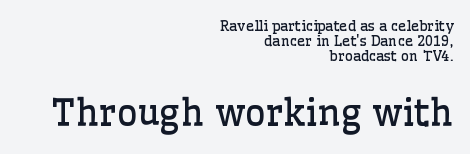
The image shows 36 px regular-weight serif type, upright; set right-aligned, tight line spacing (1.06x), normal letter spacing, not underlined; the second (bottom) block is 2.57x larger; low stroke contrast and a medium x-height.
